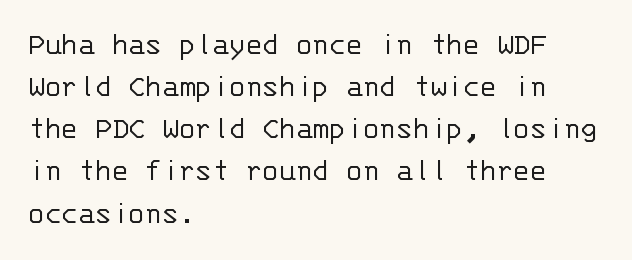
Q: Is the text bold? A: No.
Q: Is the text italic (slanted)? A: No, it is upright.
Q: Is the typeface a serif or a sans-serif typeface? A: Sans-serif.
Q: Is the text underlined? A: No.
Q: How is the paragraph aligned? A: Left-aligned.
Q: Is the spacing between letters normal or unusually wide? A: Normal.
Q: Width (condensed, normal, or wide)? A: Normal.
Q: Stroke contrast? A: Low.
Q: x-height? A: Large.
Q: Monospaced? A: Yes.
